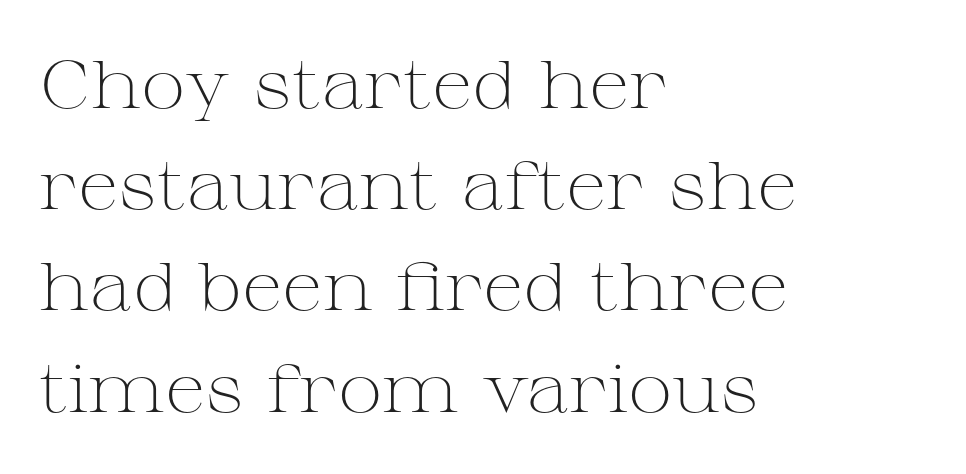
Spacing verdict: proportional, widths tailored to each character. The letterforms sit shoulder to shoulder at normal distance. Posture: vertical. I'd call this a serif setting — the letters wear small feet. Just letters on the line, the space beneath them empty.
